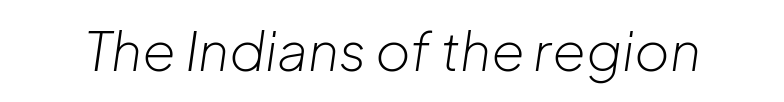
The image shows 54 px light type, italic (leaning right); set normal letter spacing, not underlined; low stroke contrast and a medium x-height.
